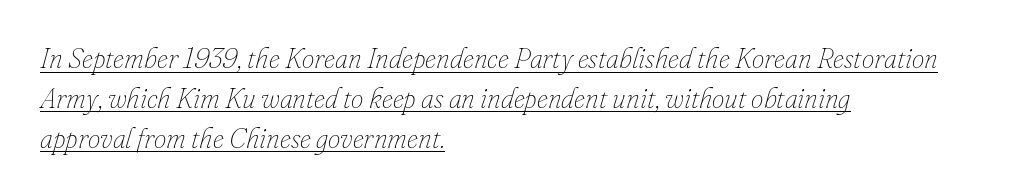
Q: Is the text bold? A: No.
Q: Is the text italic (slanted)? A: Yes, it leans right by about 16 degrees.
Q: Is the text underlined? A: Yes.
Q: How is the paragraph aligned? A: Left-aligned.
Q: Is the spacing between letters normal or unusually wide? A: Normal.
Q: Is the spacing between lines tight, normal or loose? A: Normal.
Q: Width (condensed, normal, or wide)? A: Normal.
Q: Stroke contrast? A: Low.
Q: x-height? A: Small.
Q: Monospaced? A: No.
